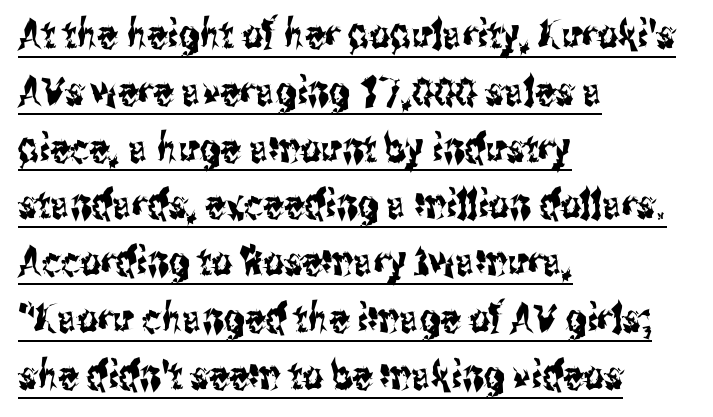
Typeset ragged right — the left edge is the straight one. The type family on display is of the sans-serif kind. Emphasis is given by a line drawn under the lettering. Every stem runs plumb, perpendicular to the baseline.
